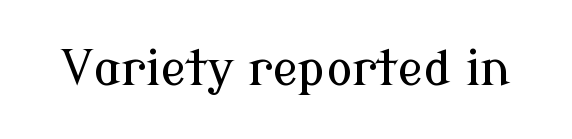
Q: Is the text italic (slanted)? A: No, it is upright.
Q: Is the typeface a serif or a sans-serif typeface? A: Serif.
Q: Is the text underlined? A: No.
Q: Is the spacing between letters normal or unusually wide? A: Normal.
Q: Width (condensed, normal, or wide)? A: Normal.
Q: Stroke contrast? A: Low.
Q: x-height? A: Medium.
Q: Monospaced? A: No.
